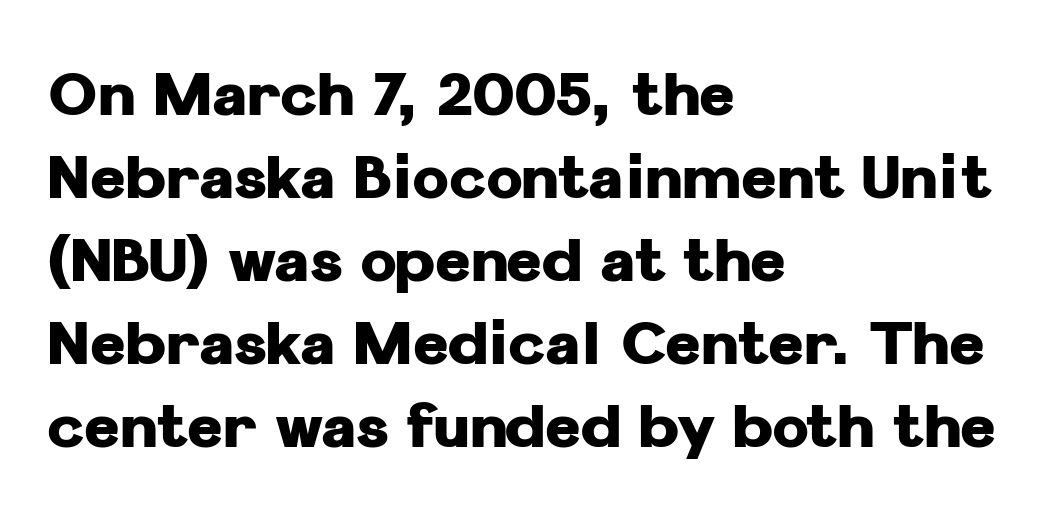
Q: Is the text bold? A: Yes.
Q: Is the text italic (slanted)? A: No, it is upright.
Q: Is the typeface a serif or a sans-serif typeface? A: Sans-serif.
Q: Is the text underlined? A: No.
Q: How is the paragraph aligned? A: Left-aligned.
Q: Is the spacing between letters normal or unusually wide? A: Normal.
Q: Is the spacing between lines tight, normal or loose? A: Normal.
Q: Width (condensed, normal, or wide)? A: Normal.
Q: Stroke contrast? A: Low.
Q: x-height? A: Medium.
Q: Monospaced? A: No.
